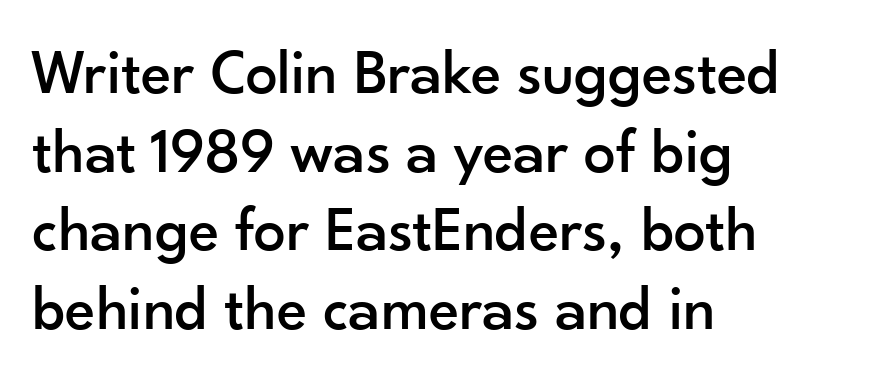
Q: Is the text italic (slanted)? A: No, it is upright.
Q: Is the typeface a serif or a sans-serif typeface? A: Sans-serif.
Q: Is the text underlined? A: No.
Q: How is the paragraph aligned? A: Left-aligned.
Q: Is the spacing between letters normal or unusually wide? A: Normal.
Q: Width (condensed, normal, or wide)? A: Normal.
Q: Stroke contrast? A: Low.
Q: x-height? A: Small.
Q: Monospaced? A: No.
